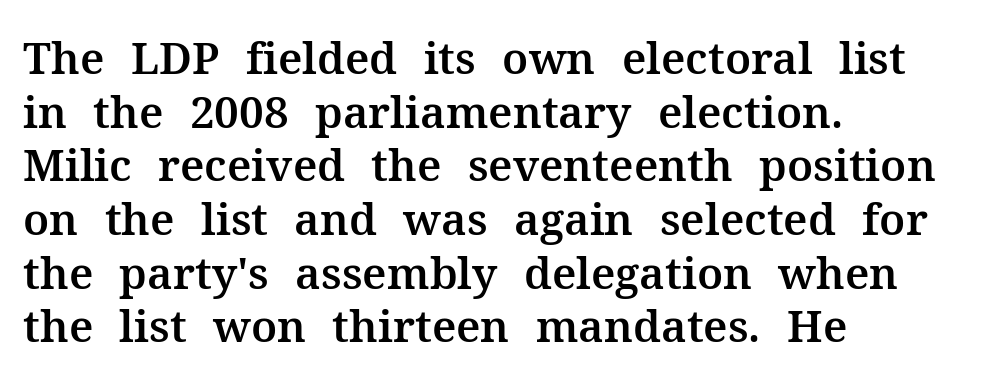
Q: Is the text italic (slanted)? A: No, it is upright.
Q: Is the typeface a serif or a sans-serif typeface? A: Serif.
Q: Is the text underlined? A: No.
Q: How is the paragraph aligned? A: Left-aligned.
Q: Is the spacing between letters normal or unusually wide? A: Normal.
Q: Width (condensed, normal, or wide)? A: Normal.
Q: Stroke contrast? A: Medium.
Q: x-height? A: Medium.
Q: Monospaced? A: No.
